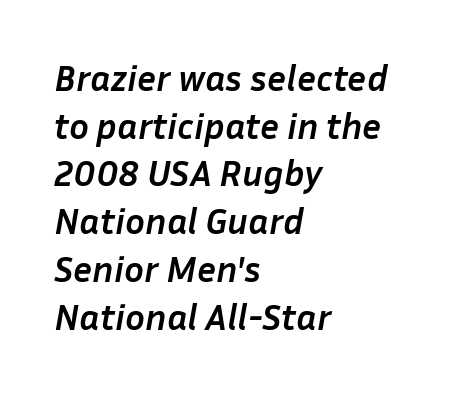
The face used here has the dense, thick strokes of a bold. Each letter keeps its own natural width here, so spacing adapts to shape. Short note: letters normally spaced. Check the space under the baseline: it is left empty. In terms of leading, this rendering sits right in the middle. Left-aligned paragraph, ragged on the right.
